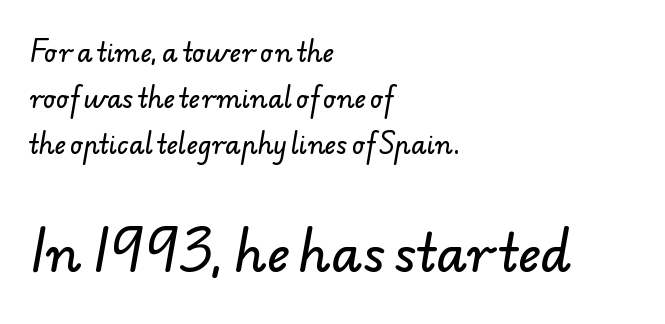
{"serif": "no", "width": "normal", "stroke_contrast": "low", "x_height": "small", "monospaced": "no", "underline": "no", "align": "left", "line_spacing_ratio": 1.84, "letter_spacing": "normal", "letter_spacing_em": 0.0, "larger_block": "second", "size_ratio": 2.0, "glyph_px": 50}
